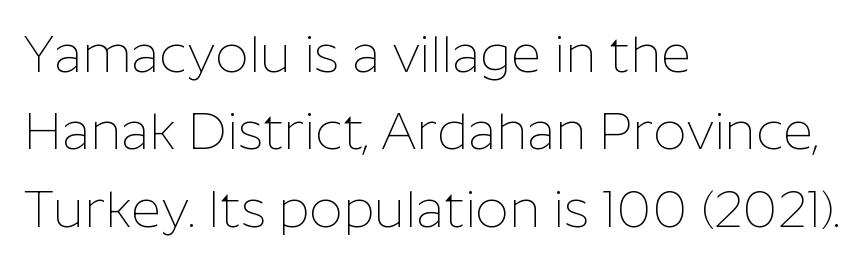
Italic? Not at all — the glyphs are vertical. Observe the absence of serifs on each vertical stroke in this sample. Is this a fixed-width face? No — the glyphs have proportional, varying widths. These lines are set flush left with a ragged right edge. Rule under the text: the space is simply empty. The weight would be labelled regular, book, light, or lighter still.
